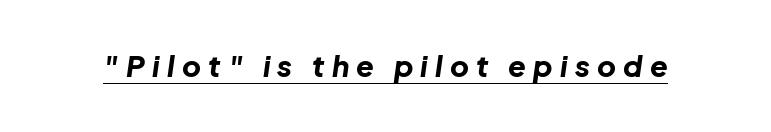
{"italic": "yes", "lean": "right", "slant_degrees": 8, "bold": "yes", "weight": "bold", "width": "normal", "stroke_contrast": "low", "x_height": "medium", "monospaced": "no", "underline": "yes", "letter_spacing": "wide", "letter_spacing_em": 0.25, "glyph_px": 29}
